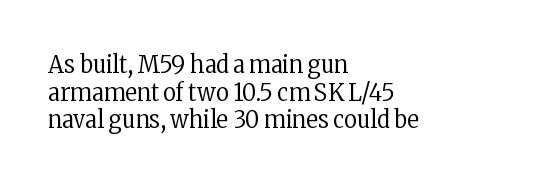
The image shows 25 px text type, upright; set left-aligned, tight line spacing (1.11x), normal letter spacing, not underlined.
